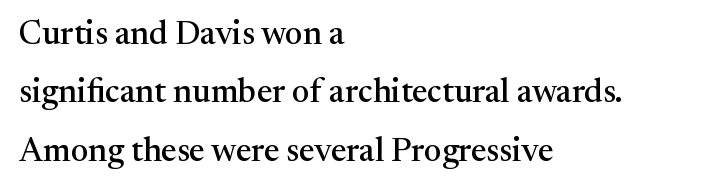
The image shows 33 px serif type, upright; set left-aligned, line spacing 1.77x, normal letter spacing, not underlined; medium stroke contrast and a medium x-height.
